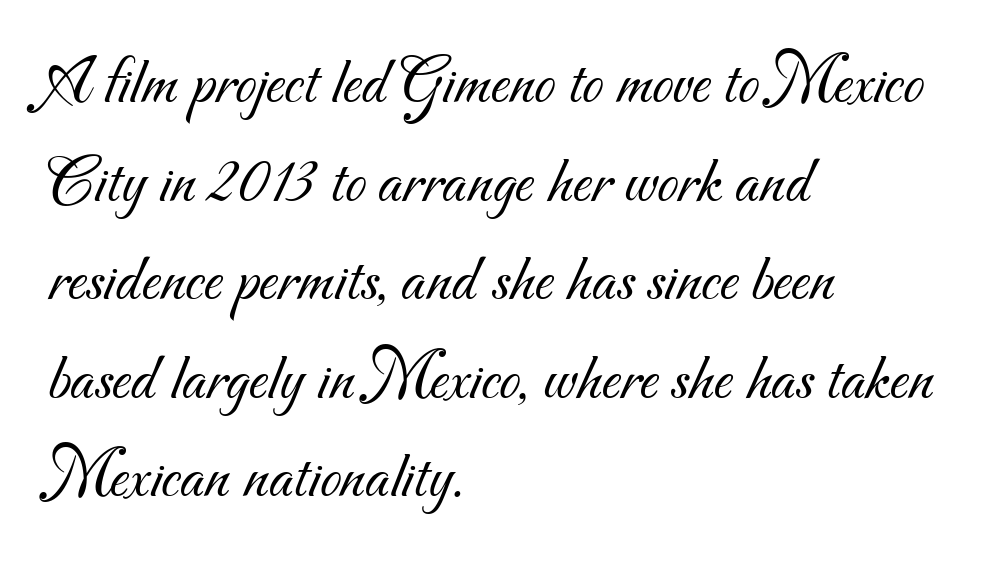
Q: Is the text bold? A: No.
Q: Is the typeface a serif or a sans-serif typeface? A: Sans-serif.
Q: Is the text underlined? A: No.
Q: How is the paragraph aligned? A: Left-aligned.
Q: Is the spacing between letters normal or unusually wide? A: Normal.
Q: Is the spacing between lines tight, normal or loose? A: Normal.
Q: Width (condensed, normal, or wide)? A: Normal.
Q: Stroke contrast? A: Medium.
Q: x-height? A: Small.
Q: Monospaced? A: No.
